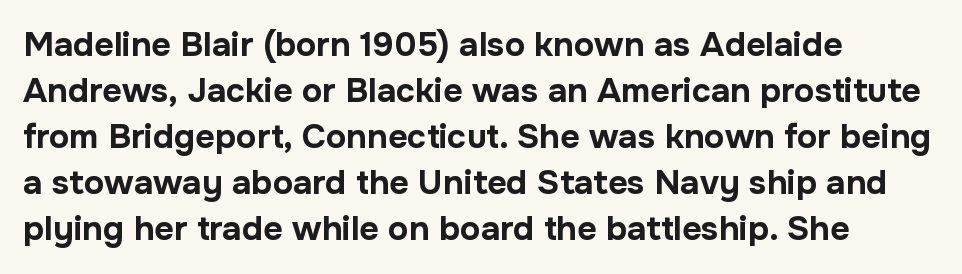
Q: Is the text bold? A: Yes.
Q: Is the text italic (slanted)? A: No, it is upright.
Q: Is the typeface a serif or a sans-serif typeface? A: Sans-serif.
Q: Is the text underlined? A: No.
Q: How is the paragraph aligned? A: Left-aligned.
Q: Is the spacing between letters normal or unusually wide? A: Normal.
Q: Is the spacing between lines tight, normal or loose? A: Normal.
Q: Width (condensed, normal, or wide)? A: Normal.
Q: Stroke contrast? A: Low.
Q: x-height? A: Medium.
Q: Monospaced? A: No.
